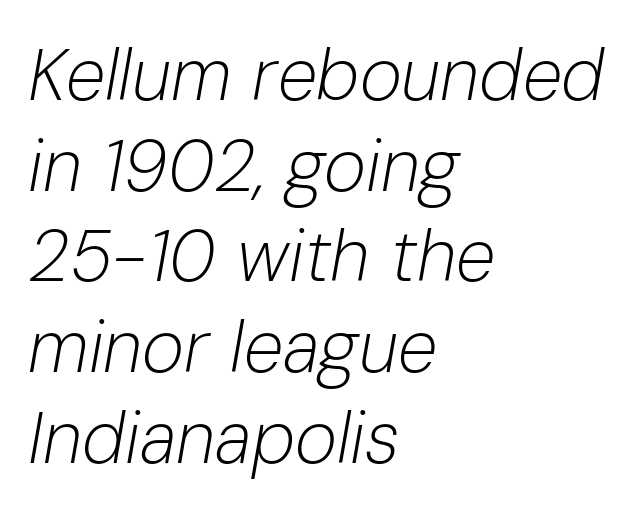
The image shows 72 px light type, italic (leaning right); set left-aligned, normal line spacing (1.26x), normal letter spacing, not underlined; low stroke contrast and a medium x-height.
